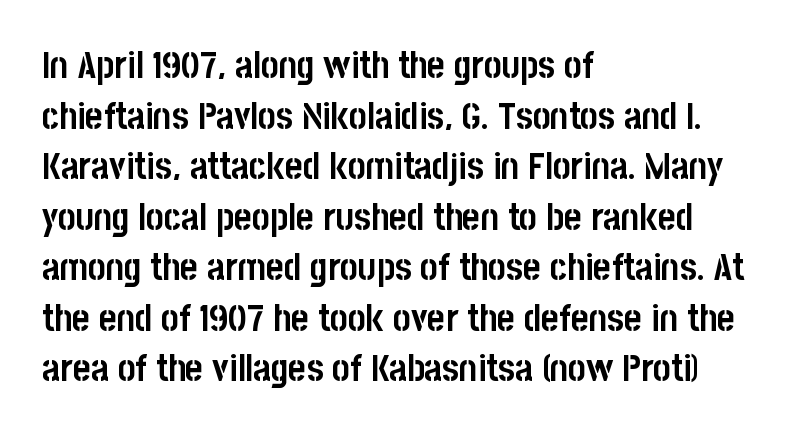
{"serif": "no", "italic": "no", "bold": "yes", "weight": "semibold", "width": "condensed", "stroke_contrast": "low", "x_height": "large", "monospaced": "no", "underline": "no", "align": "left", "line_spacing": "normal", "line_spacing_ratio": 1.33, "letter_spacing": "normal", "letter_spacing_em": 0.0, "glyph_px": 38}
